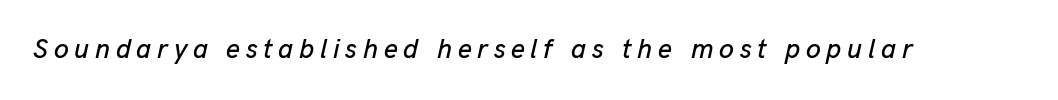
The horizontal fit of the characters is loose and conspicuously gappy. Glance below the letters and you will spot only blank space. Italic? Definitely — the glyphs are oblique.
